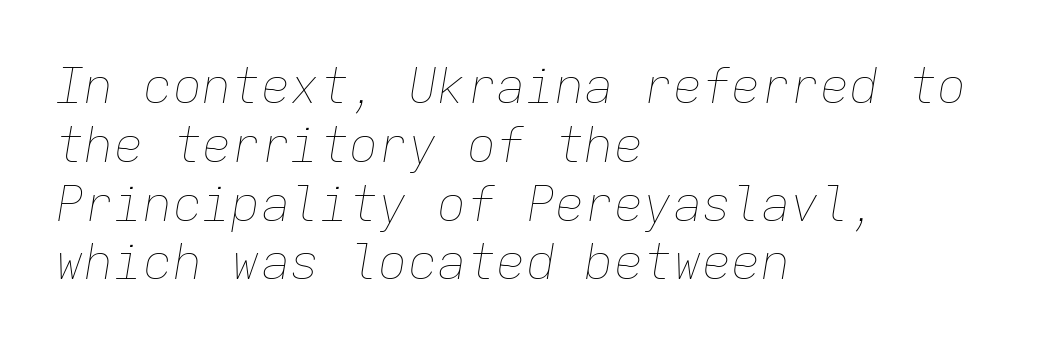
{"italic": "yes", "lean": "right", "slant_degrees": 9, "bold": "no", "weight": "thin", "width": "normal", "stroke_contrast": "low", "x_height": "medium", "monospaced": "yes", "underline": "no", "align": "left", "line_spacing_ratio": 1.2, "letter_spacing": "normal", "letter_spacing_em": 0.0, "glyph_px": 49}
